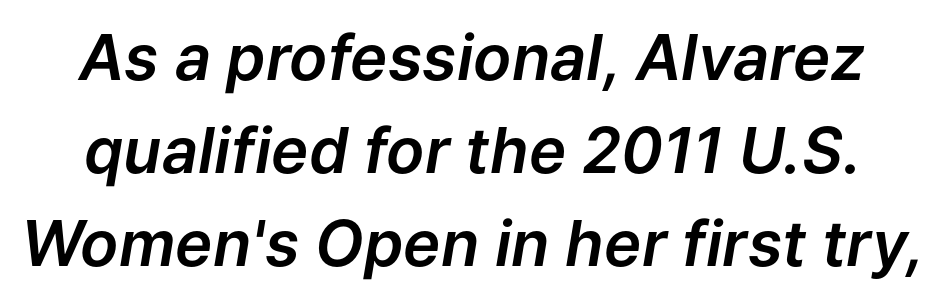
The image shows 63 px text type, italic (leaning right); set normal line spacing (1.48x), normal letter spacing, not underlined; low stroke contrast and a medium x-height.
